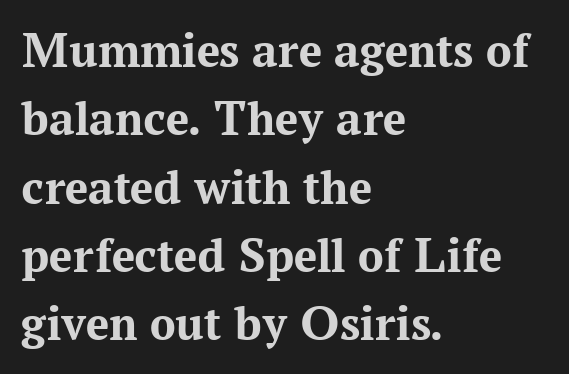
Line beginnings align vertically; line endings do not. Pretty heavy lettering here — definitely bold. Is the letter spacing exaggerated? No — it looks like the ordinary default. Line spacing here is normal. Anything drawn beneath the words? Only blank space.
